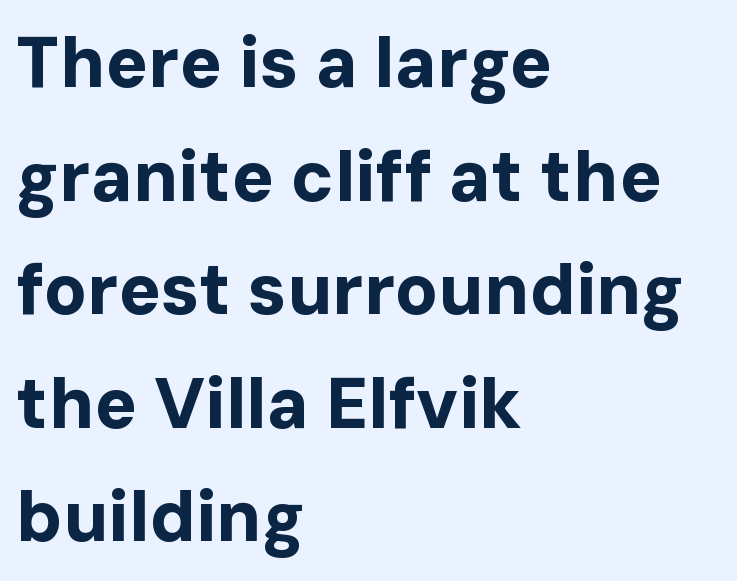
{"serif": "no", "italic": "no", "bold": "yes", "weight": "bold", "width": "normal", "stroke_contrast": "low", "x_height": "medium", "monospaced": "no", "underline": "no", "align": "left", "line_spacing": "normal", "line_spacing_ratio": 1.6, "letter_spacing": "normal", "letter_spacing_em": 0.0, "glyph_px": 71}
